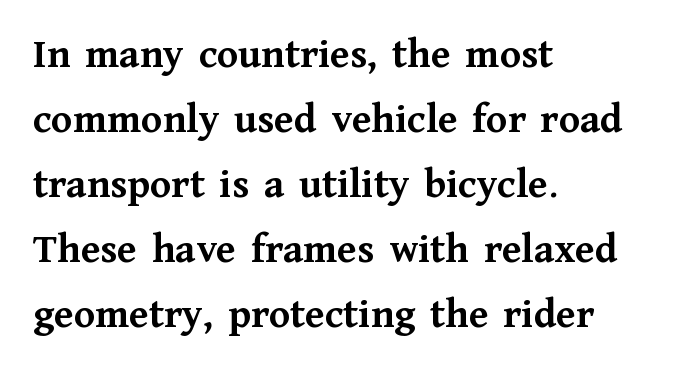
Do the characters align in a grid? No, the font is proportional. You can tell it's not italic because the verticals are truly vertical. Strokes here are thick enough to call this a true bold. This sample keeps an unexceptional amount of space between lines. Inter-character spacing is left at the font's built-in metrics.
